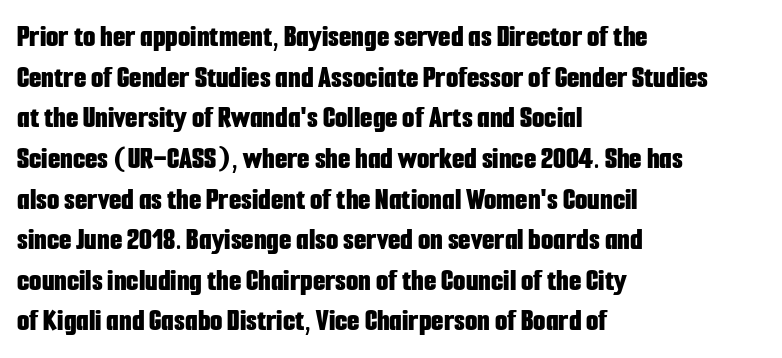
The image shows 32 px bold, condensed sans-serif type, upright; set left-aligned, normal line spacing (1.27x), normal letter spacing, not underlined; low stroke contrast and a medium x-height.
